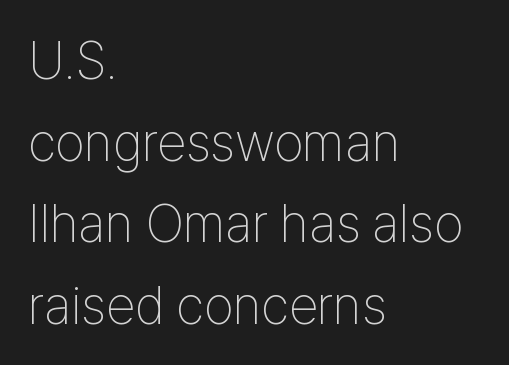
Q: Is the text bold? A: No.
Q: Is the text italic (slanted)? A: No, it is upright.
Q: Is the typeface a serif or a sans-serif typeface? A: Sans-serif.
Q: Is the text underlined? A: No.
Q: How is the paragraph aligned? A: Left-aligned.
Q: Is the spacing between letters normal or unusually wide? A: Normal.
Q: Is the spacing between lines tight, normal or loose? A: Normal.
Q: Width (condensed, normal, or wide)? A: Condensed.
Q: Stroke contrast? A: Low.
Q: x-height? A: Medium.
Q: Monospaced? A: No.
